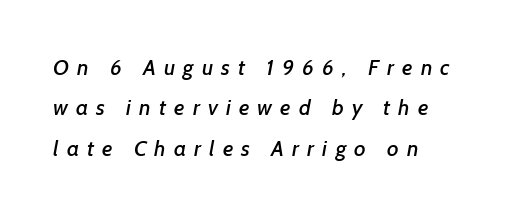
Q: Is the text underlined? A: No.
Q: How is the paragraph aligned? A: Left-aligned.
Q: Is the spacing between letters normal or unusually wide? A: Unusually wide.
